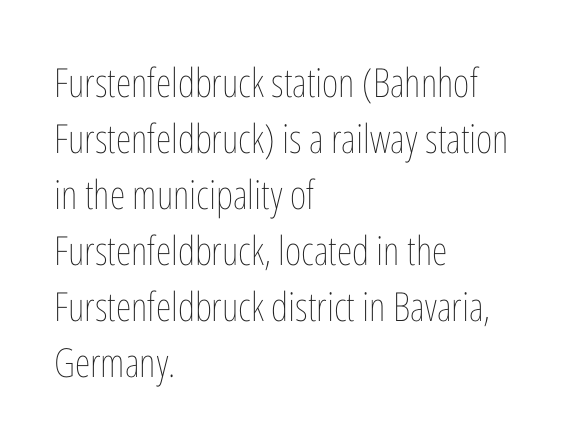
Q: Is the text bold? A: No.
Q: Is the text italic (slanted)? A: No, it is upright.
Q: Is the text underlined? A: No.
Q: How is the paragraph aligned? A: Left-aligned.
Q: Is the spacing between letters normal or unusually wide? A: Normal.
Q: Is the spacing between lines tight, normal or loose? A: Normal.
Q: Width (condensed, normal, or wide)? A: Condensed.
Q: Stroke contrast? A: Low.
Q: x-height? A: Medium.
Q: Monospaced? A: No.
